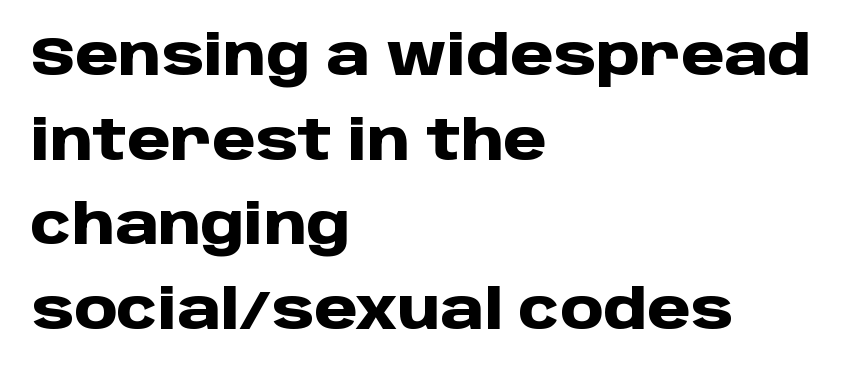
Q: Is the text bold? A: Yes.
Q: Is the text italic (slanted)? A: No, it is upright.
Q: Is the typeface a serif or a sans-serif typeface? A: Sans-serif.
Q: Is the text underlined? A: No.
Q: How is the paragraph aligned? A: Left-aligned.
Q: Is the spacing between letters normal or unusually wide? A: Normal.
Q: Is the spacing between lines tight, normal or loose? A: Normal.
Q: Width (condensed, normal, or wide)? A: Normal.
Q: Stroke contrast? A: Low.
Q: x-height? A: Large.
Q: Monospaced? A: No.
